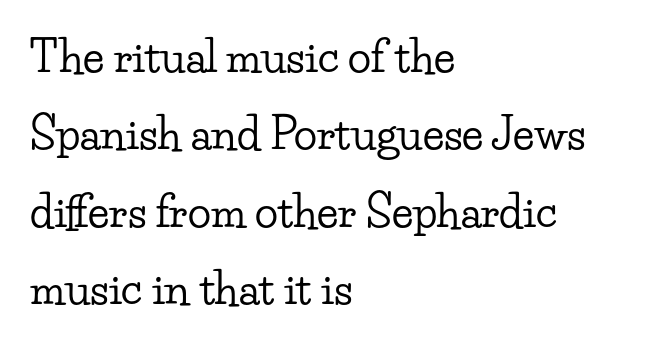
{"serif": "yes", "italic": "no", "width": "wide", "stroke_contrast": "low", "x_height": "small", "monospaced": "no", "underline": "no", "align": "left", "line_spacing_ratio": 1.8, "letter_spacing": "normal", "letter_spacing_em": 0.0, "glyph_px": 43}
